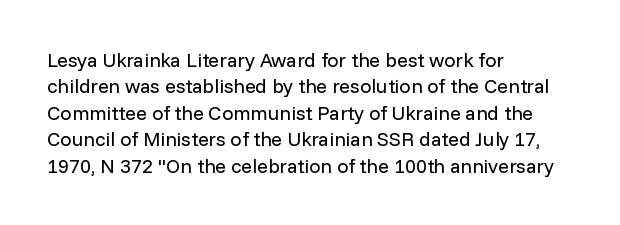
{"italic": "no", "bold": "no", "underline": "no", "align": "left", "line_spacing": "normal", "line_spacing_ratio": 1.32, "letter_spacing": "normal", "letter_spacing_em": 0.0, "glyph_px": 20}
